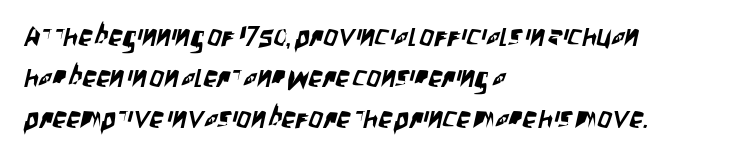
The letters advance in unequal steps, a hallmark of proportional type. Inter-character spacing is left at the font's built-in metrics. The glyphs in this specimen are sans serif. Each line starts at the same left margin while the right side varies. The passage shown is not underscored anywhere.
